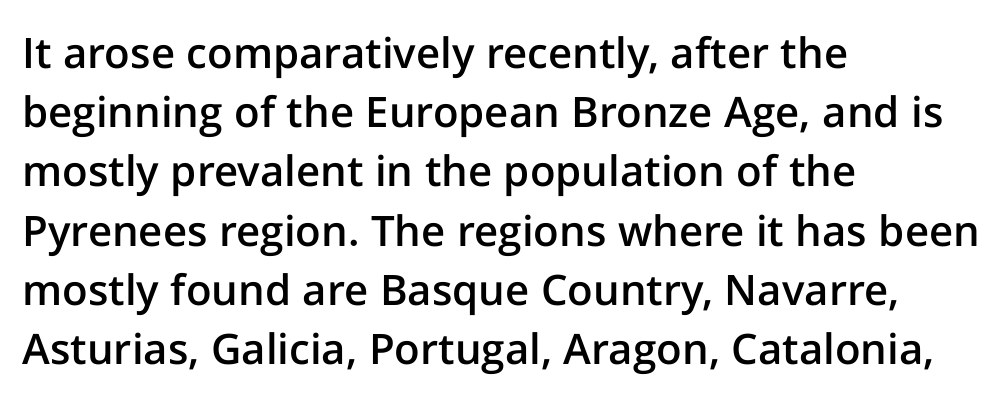
The image shows 42 px semibold sans-serif type, upright; set left-aligned, normal line spacing (1.41x), normal letter spacing, not underlined; low stroke contrast and a medium x-height.
